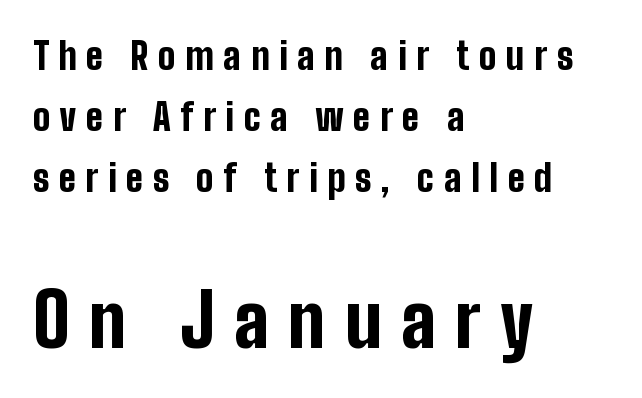
{"serif": "no", "italic": "no", "bold": "yes", "weight": "bold", "width": "condensed", "stroke_contrast": "low", "x_height": "medium", "monospaced": "no", "underline": "no", "align": "left", "line_spacing": "normal", "line_spacing_ratio": 1.65, "letter_spacing": "wide", "letter_spacing_em": 0.26, "larger_block": "second", "size_ratio": 2.0, "glyph_px": 74}
